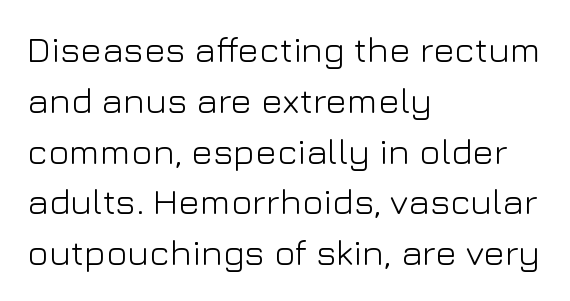
{"serif": "no", "italic": "no", "bold": "no", "weight": "light", "width": "normal", "stroke_contrast": "low", "x_height": "medium", "monospaced": "no", "underline": "no", "align": "left", "line_spacing": "normal", "line_spacing_ratio": 1.41, "letter_spacing": "normal", "letter_spacing_em": 0.0, "glyph_px": 36}
